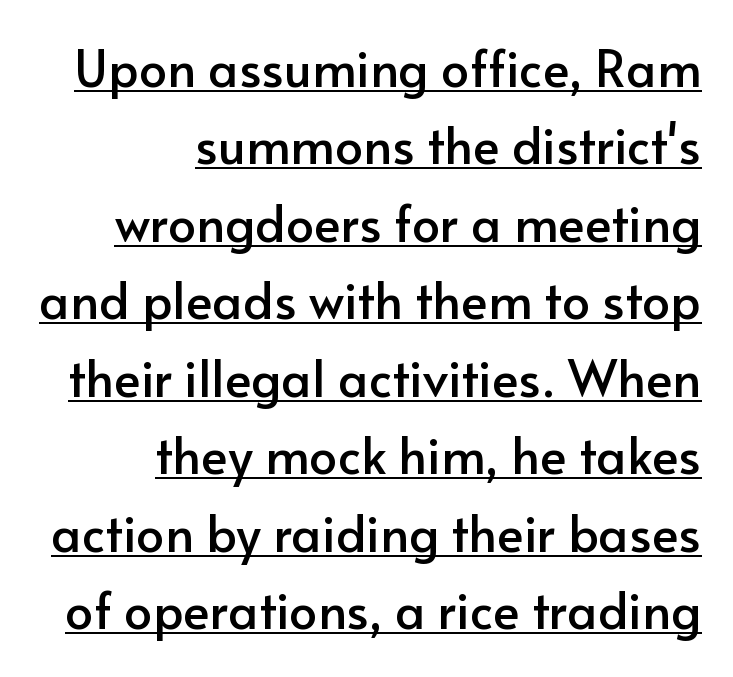
The image shows 50 px sans-serif type, upright; set right-aligned, normal line spacing (1.55x), normal letter spacing, underlined; low stroke contrast and a small x-height.
